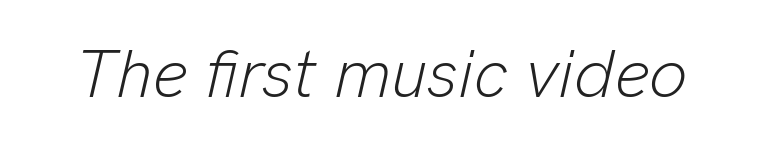
The image shows 68 px light type, italic (leaning right); set normal letter spacing, not underlined; low stroke contrast and a medium x-height.
